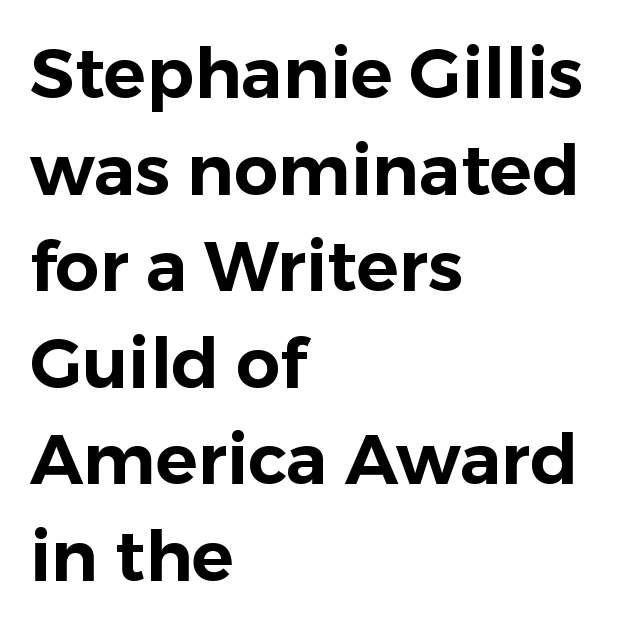
{"serif": "no", "italic": "no", "width": "normal", "stroke_contrast": "low", "x_height": "medium", "monospaced": "no", "underline": "no", "align": "left", "line_spacing": "normal", "line_spacing_ratio": 1.38, "letter_spacing": "normal", "letter_spacing_em": 0.0, "glyph_px": 70}
